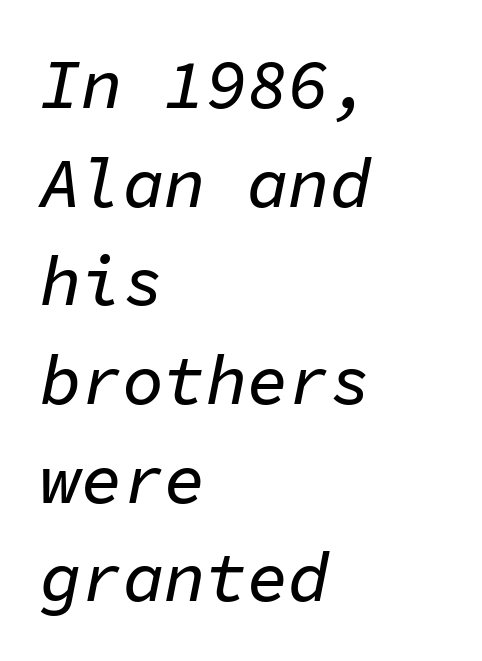
The image shows 69 px text type, italic (leaning right), monospaced; set left-aligned, normal line spacing (1.43x), normal letter spacing, not underlined; low stroke contrast and a medium x-height.
